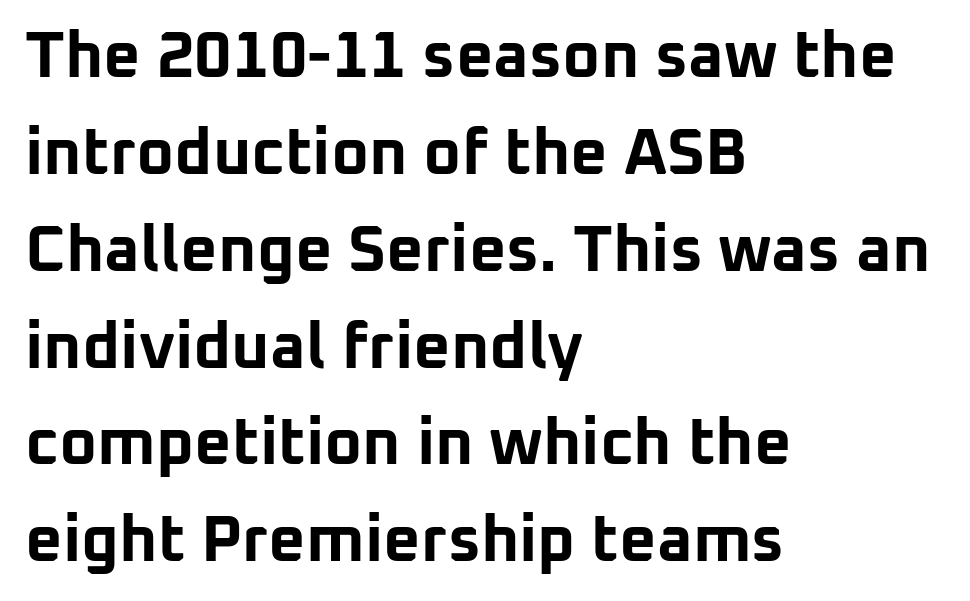
Q: Is the text bold? A: Yes.
Q: Is the text italic (slanted)? A: No, it is upright.
Q: Is the typeface a serif or a sans-serif typeface? A: Sans-serif.
Q: Is the text underlined? A: No.
Q: How is the paragraph aligned? A: Left-aligned.
Q: Is the spacing between letters normal or unusually wide? A: Normal.
Q: Is the spacing between lines tight, normal or loose? A: Normal.
Q: Width (condensed, normal, or wide)? A: Normal.
Q: Stroke contrast? A: Low.
Q: x-height? A: Medium.
Q: Monospaced? A: No.
